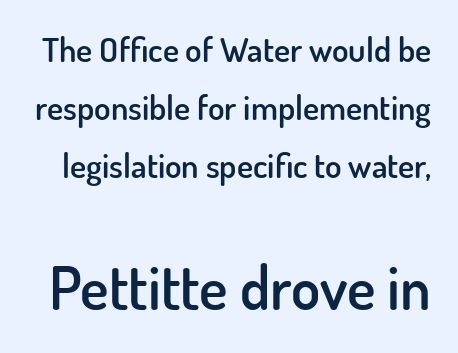
The image shows 60 px semibold sans-serif type, upright; set normal line spacing (1.7x), normal letter spacing, not underlined; the second (bottom) block is 1.76x larger; low stroke contrast and a small x-height.
